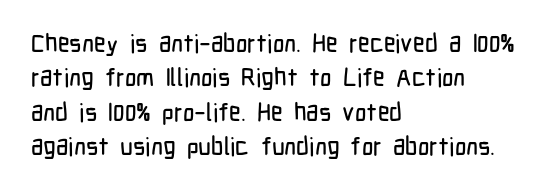
The image shows 25 px text type, upright; set left-aligned, normal line spacing (1.38x), normal letter spacing, not underlined.
